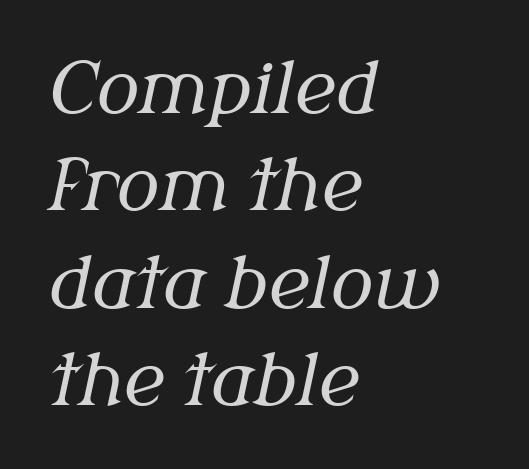
{"serif": "yes", "italic": "yes", "lean": "right", "slant_degrees": 12, "bold": "no", "weight": "regular", "width": "normal", "stroke_contrast": "medium", "x_height": "medium", "monospaced": "no", "underline": "no", "align": "left", "line_spacing": "normal", "line_spacing_ratio": 1.37, "letter_spacing": "normal", "letter_spacing_em": 0.0, "glyph_px": 71}
